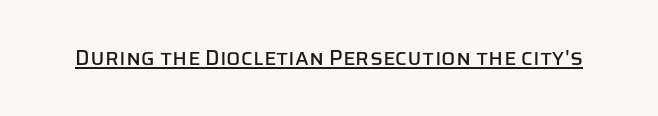
Q: Is the text italic (slanted)? A: No, it is upright.
Q: Is the text underlined? A: Yes.
Q: Is the spacing between letters normal or unusually wide? A: Normal.
